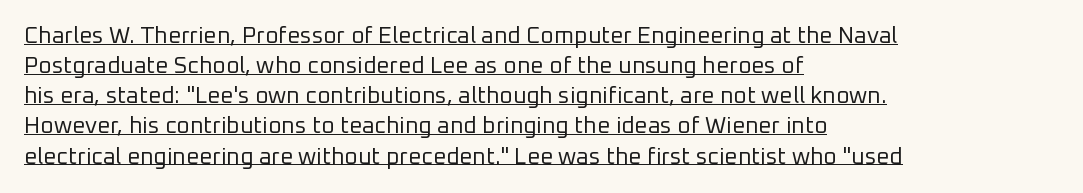
{"italic": "no", "bold": "no", "underline": "yes", "align": "left", "line_spacing": "normal", "line_spacing_ratio": 1.31, "letter_spacing": "normal", "letter_spacing_em": 0.0, "glyph_px": 23}
